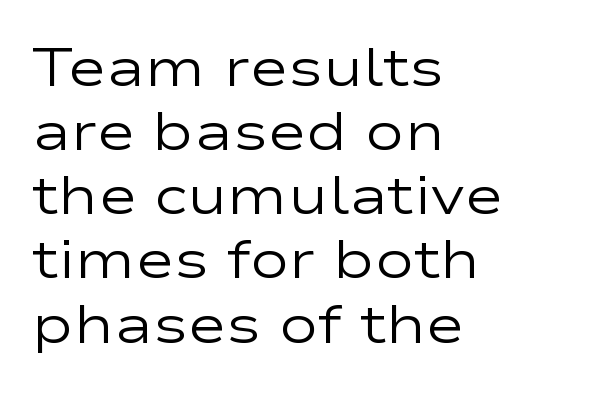
This rendering uses left alignment, leaving the right contour irregular. Between one letter and the next there's only the usual sliver of space. These lines are composed in type without serifs. Posture: straight, roman, zero tilt. Counters stay open thanks to moderate or lighter strokes. The glyphs are unaccompanied by any horizontal stroke below them.
